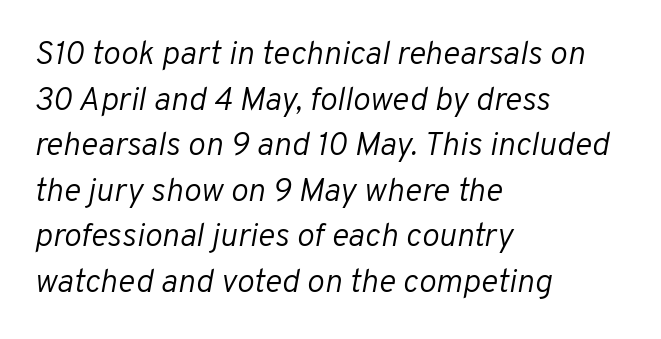
The image shows 33 px light type, italic (leaning right); set left-aligned, normal line spacing (1.38x), normal letter spacing, not underlined; low stroke contrast and a medium x-height.
